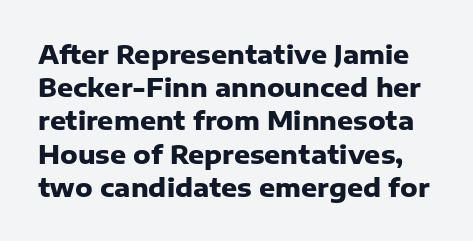
Q: Is the text bold? A: Yes.
Q: Is the text italic (slanted)? A: No, it is upright.
Q: Is the text underlined? A: No.
Q: Is the spacing between letters normal or unusually wide? A: Normal.
Q: Is the spacing between lines tight, normal or loose? A: Normal.
